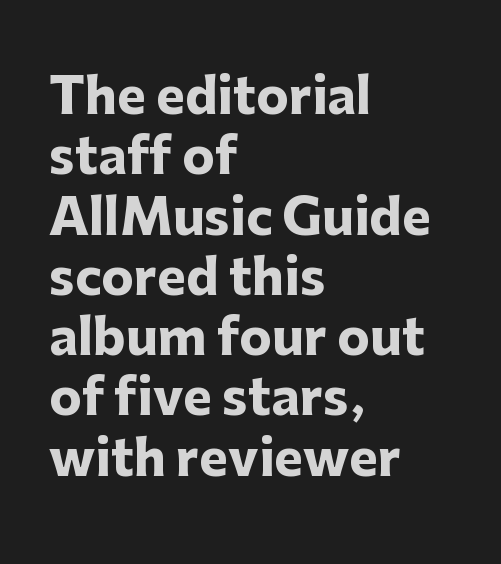
{"serif": "no", "italic": "no", "bold": "yes", "weight": "heavy", "width": "normal", "stroke_contrast": "low", "x_height": "medium", "monospaced": "no", "underline": "no", "align": "left", "line_spacing_ratio": 1.23, "letter_spacing": "normal", "letter_spacing_em": 0.0, "glyph_px": 49}
